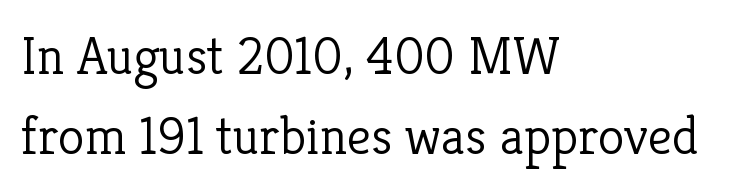
Q: Is the text bold? A: No.
Q: Is the text italic (slanted)? A: No, it is upright.
Q: Is the typeface a serif or a sans-serif typeface? A: Serif.
Q: Is the text underlined? A: No.
Q: How is the paragraph aligned? A: Left-aligned.
Q: Is the spacing between letters normal or unusually wide? A: Normal.
Q: Is the spacing between lines tight, normal or loose? A: Normal.
Q: Width (condensed, normal, or wide)? A: Normal.
Q: Stroke contrast? A: Low.
Q: x-height? A: Medium.
Q: Monospaced? A: No.
